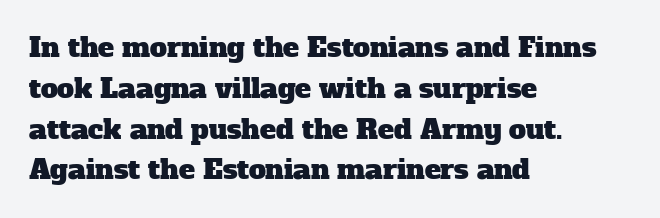
Q: Is the text underlined? A: No.
Q: How is the paragraph aligned? A: Left-aligned.
Q: Is the spacing between letters normal or unusually wide? A: Normal.
Q: Is the spacing between lines tight, normal or loose? A: Normal.
